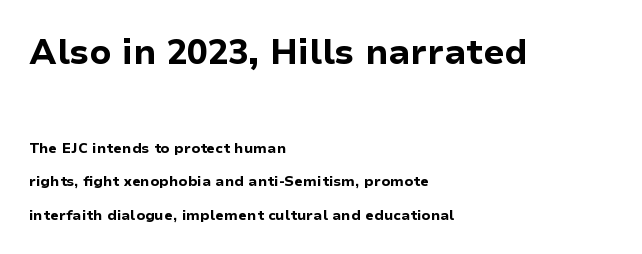
Q: Is the text bold? A: Yes.
Q: Is the text italic (slanted)? A: No, it is upright.
Q: Is the typeface a serif or a sans-serif typeface? A: Sans-serif.
Q: Is the text underlined? A: No.
Q: How is the paragraph aligned? A: Left-aligned.
Q: Is the spacing between letters normal or unusually wide? A: Normal.
Q: Is the spacing between lines tight, normal or loose? A: Loose.
Q: Which block of text is set in a larger size, the first (top) or the second (bottom)? A: The first (top) one.
Q: Width (condensed, normal, or wide)? A: Normal.
Q: Stroke contrast? A: Low.
Q: x-height? A: Medium.
Q: Monospaced? A: No.
